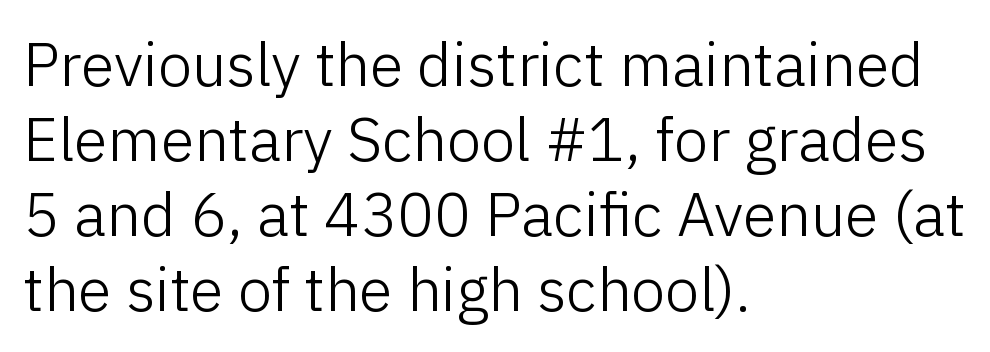
{"serif": "no", "italic": "no", "bold": "no", "weight": "light", "width": "normal", "stroke_contrast": "low", "x_height": "medium", "monospaced": "no", "underline": "no", "align": "left", "line_spacing_ratio": 1.23, "letter_spacing": "normal", "letter_spacing_em": 0.0, "glyph_px": 61}
